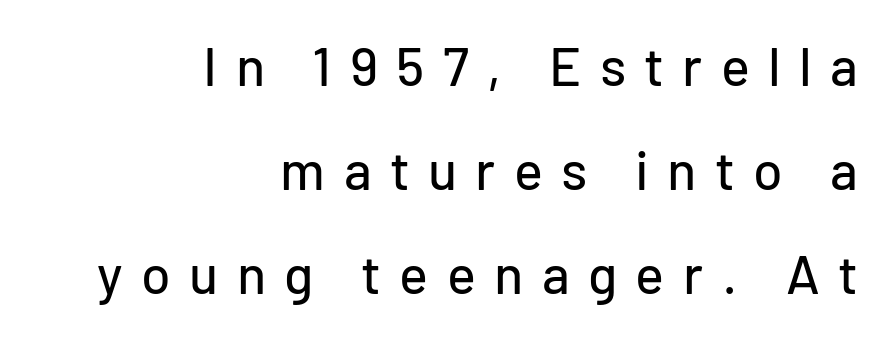
The image shows 54 px sans-serif type, upright; set right-aligned, loose line spacing (1.93x), unusually wide letter spacing (+0.34 em), not underlined; low stroke contrast and a medium x-height.
